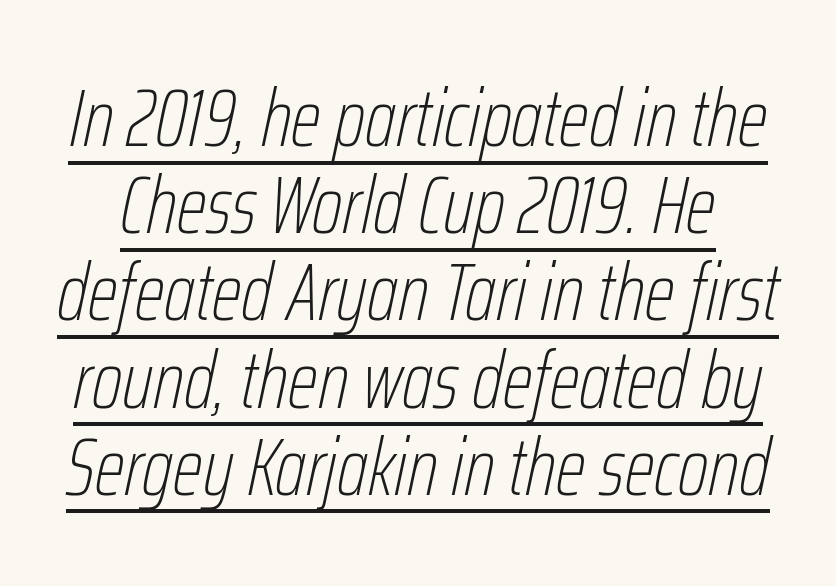
{"italic": "yes", "lean": "right", "slant_degrees": 12, "bold": "no", "weight": "thin", "width": "condensed", "stroke_contrast": "low", "x_height": "medium", "monospaced": "no", "underline": "yes", "line_spacing": "tight", "line_spacing_ratio": 1.09, "letter_spacing": "normal", "letter_spacing_em": 0.0, "glyph_px": 80}
